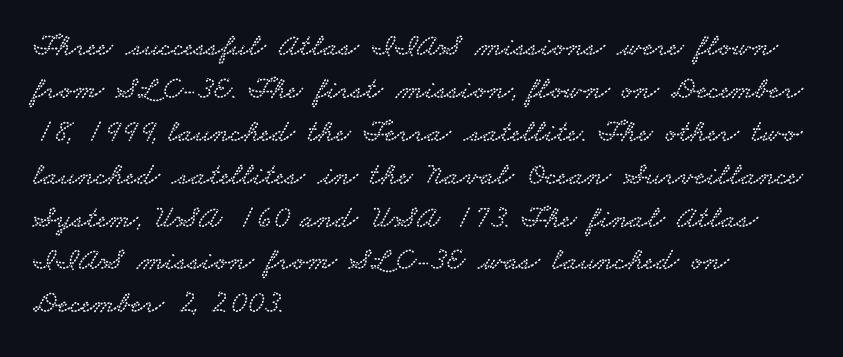
Q: Is the text underlined? A: No.
Q: How is the paragraph aligned? A: Left-aligned.
Q: Is the spacing between letters normal or unusually wide? A: Normal.
Q: Is the spacing between lines tight, normal or loose? A: Normal.
Q: Width (condensed, normal, or wide)? A: Wide.
Q: Stroke contrast? A: Low.
Q: x-height? A: Small.
Q: Monospaced? A: No.
